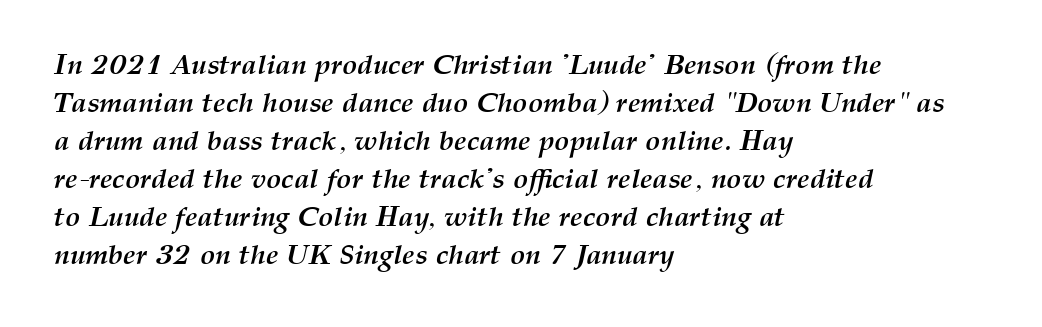
These words are printed bold, with thick strokes throughout. Does the leading feel generous? No, just average. This rendering leaves character spacing at its baseline value. Every row of glyphs begins at an identical x-position on the left.
